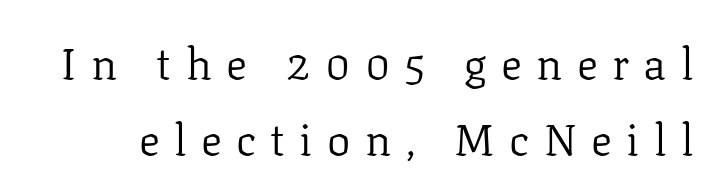
Q: Is the text bold? A: No.
Q: Is the text italic (slanted)? A: No, it is upright.
Q: Is the typeface a serif or a sans-serif typeface? A: Serif.
Q: Is the text underlined? A: No.
Q: Is the spacing between letters normal or unusually wide? A: Unusually wide.
Q: Width (condensed, normal, or wide)? A: Normal.
Q: Stroke contrast? A: Low.
Q: x-height? A: Medium.
Q: Monospaced? A: No.
